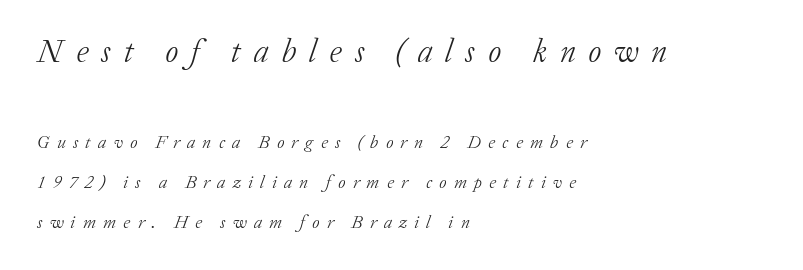
The image shows 32 px light serif type, italic (leaning right); set left-aligned, loose line spacing (2.22x), unusually wide letter spacing (+0.4 em), not underlined; the first (top) block is 1.78x larger; low stroke contrast and a medium x-height.
